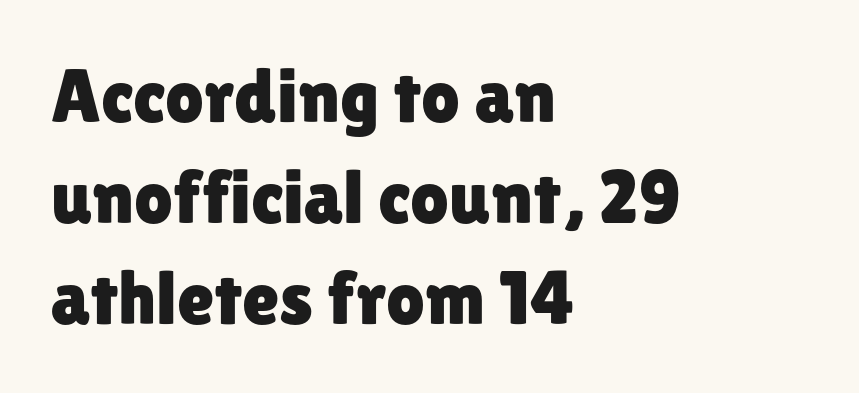
The rendering anchors every line to the left-hand side. Letter spacing: default. A typesetter would label this face a sans. The zone under the glyphs is completely vacant. Character widths vary here, with narrow letters taking less room than wide ones. Vertical strokes here are truly vertical.
